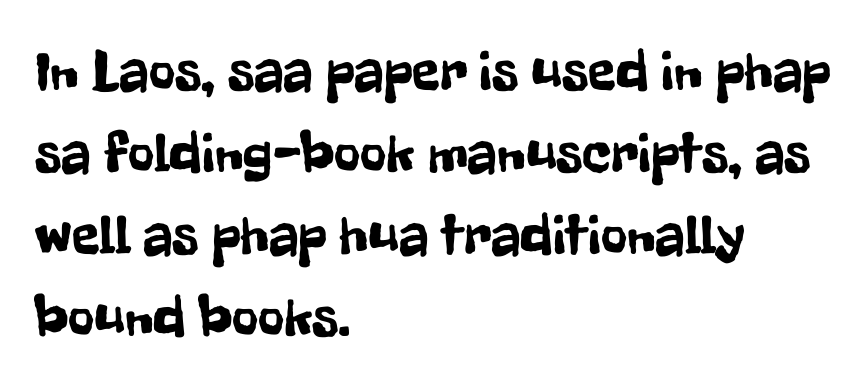
The image shows 57 px condensed sans-serif type, upright; set left-aligned, normal line spacing (1.44x), normal letter spacing, not underlined; low stroke contrast and a medium x-height.
